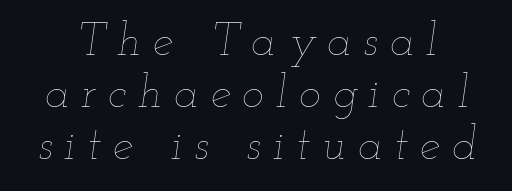
Q: Is the text bold? A: No.
Q: Is the text italic (slanted)? A: Yes, it leans right by about 12 degrees.
Q: Is the text underlined? A: No.
Q: Is the spacing between letters normal or unusually wide? A: Unusually wide.
Q: Is the spacing between lines tight, normal or loose? A: Tight.
Q: Width (condensed, normal, or wide)? A: Wide.
Q: Stroke contrast? A: Low.
Q: x-height? A: Small.
Q: Monospaced? A: No.
